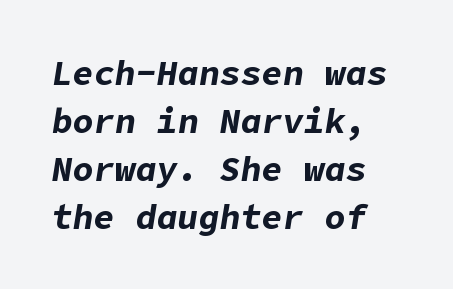
Rows of type keep a routine distance in the vertical direction. The face used here has a pronounced slope to its letters. Typesetter's note: full bold, strokes at maximum text heaviness. The letters sit at their default tracking, neither squeezed nor spread. Teacher's note: observe the even left margin — that is flush-left alignment. Bare-footed words on every line.
